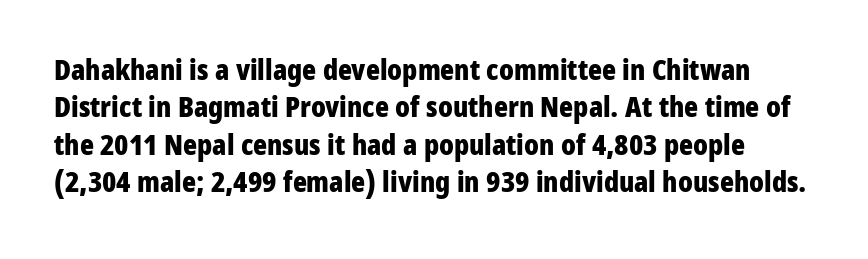
The image shows 29 px bold, condensed sans-serif type, upright; set normal line spacing (1.29x), normal letter spacing, not underlined; low stroke contrast and a medium x-height.
